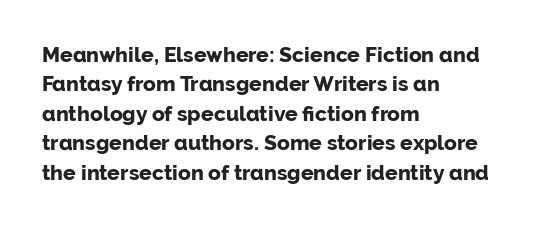
Posture: upright roman. Underlining? Definitely not there. Each line starts at the same left margin while the right side varies. Stroke thickness is high; the sample reads as a true bold. The block of text has a typical density, with ordinary space between rows.
